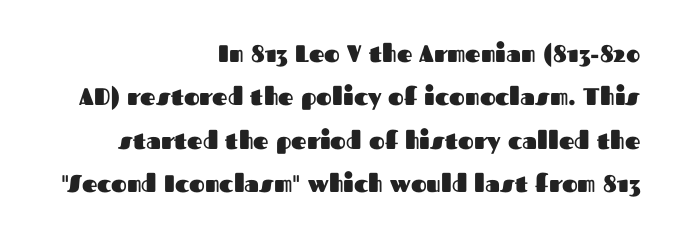
Beneath every word, the page is bare. Ordinary non-slanted type is in use. The passage is arranged like a letterhead date or caption credit — flush right. The passage shown has conventional tracking throughout. How heavy is the stroke? Heavy — this is a bold.
